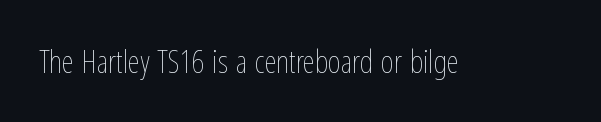
{"italic": "no", "bold": "no", "weight": "thin", "width": "condensed", "stroke_contrast": "low", "x_height": "medium", "monospaced": "no", "underline": "no", "letter_spacing": "normal", "letter_spacing_em": 0.0, "glyph_px": 31}
